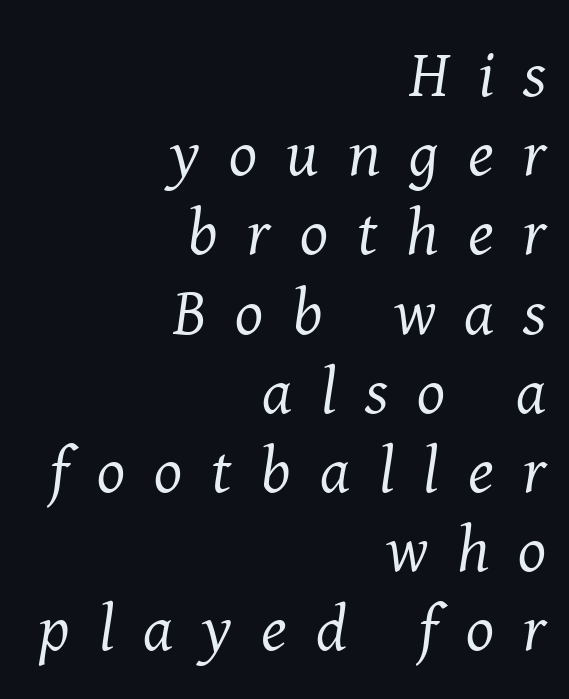
The image shows 66 px regular-weight serif type, italic (leaning right); set right-aligned, line spacing 1.2x, unusually wide letter spacing (+0.44 em), not underlined; medium stroke contrast and a medium x-height.
